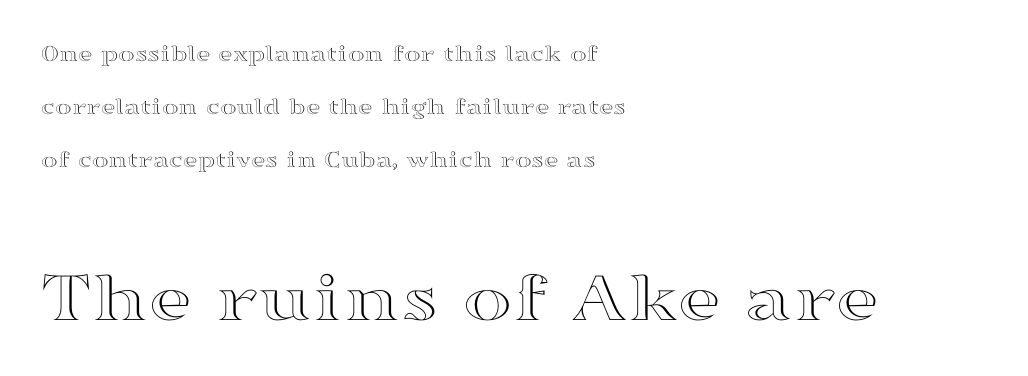
Q: Is the text italic (slanted)? A: No, it is upright.
Q: Is the text underlined? A: No.
Q: How is the paragraph aligned? A: Left-aligned.
Q: Is the spacing between letters normal or unusually wide? A: Normal.
Q: Is the spacing between lines tight, normal or loose? A: Loose.
Q: Which block of text is set in a larger size, the first (top) or the second (bottom)? A: The second (bottom) one.
Q: Width (condensed, normal, or wide)? A: Wide.
Q: x-height? A: Medium.
Q: Monospaced? A: No.
